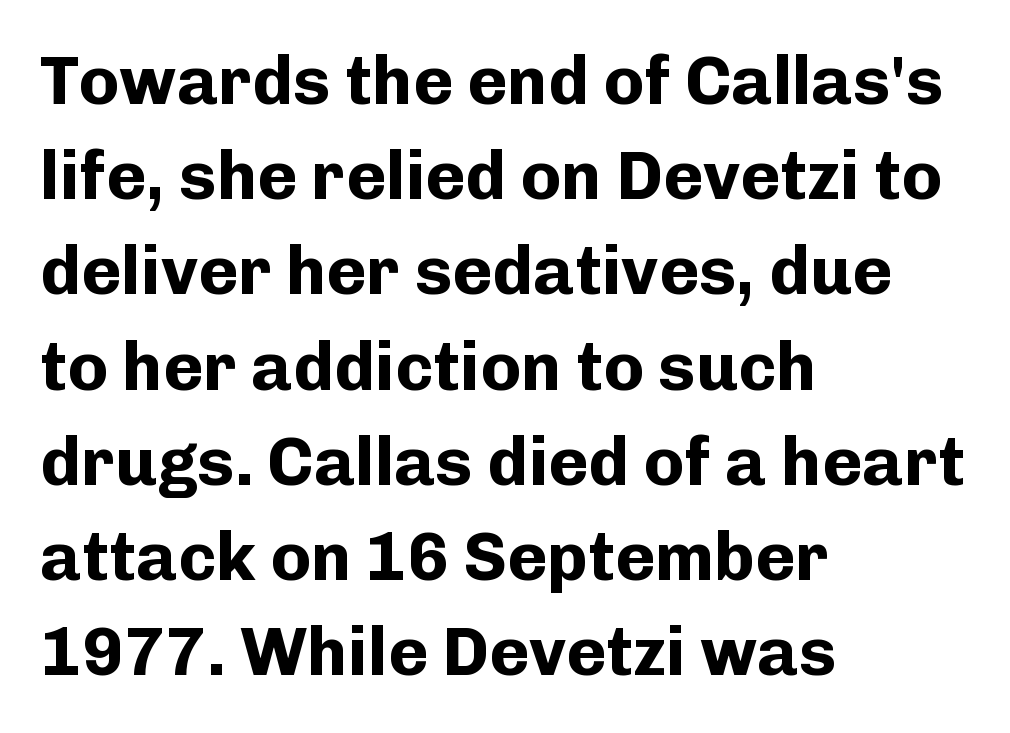
Quick note: not italic, upright. The passage shown is not underscored anywhere. These lines keep a tight, regular rhythm from letter to letter. These lines are rendered in a variable-pitch font.
